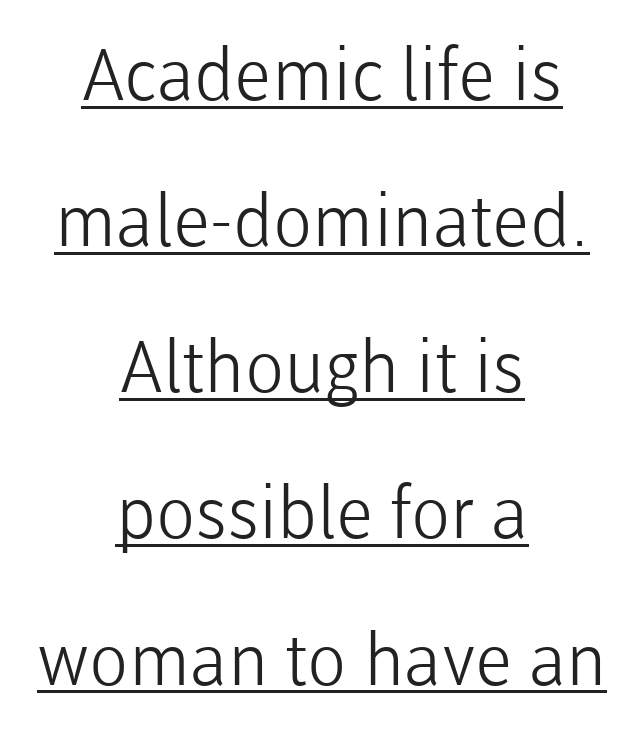
{"serif": "no", "italic": "no", "bold": "no", "weight": "light", "width": "normal", "stroke_contrast": "low", "x_height": "medium", "monospaced": "no", "underline": "yes", "align": "center", "line_spacing": "loose", "line_spacing_ratio": 2.03, "letter_spacing": "normal", "letter_spacing_em": 0.0, "glyph_px": 72}
